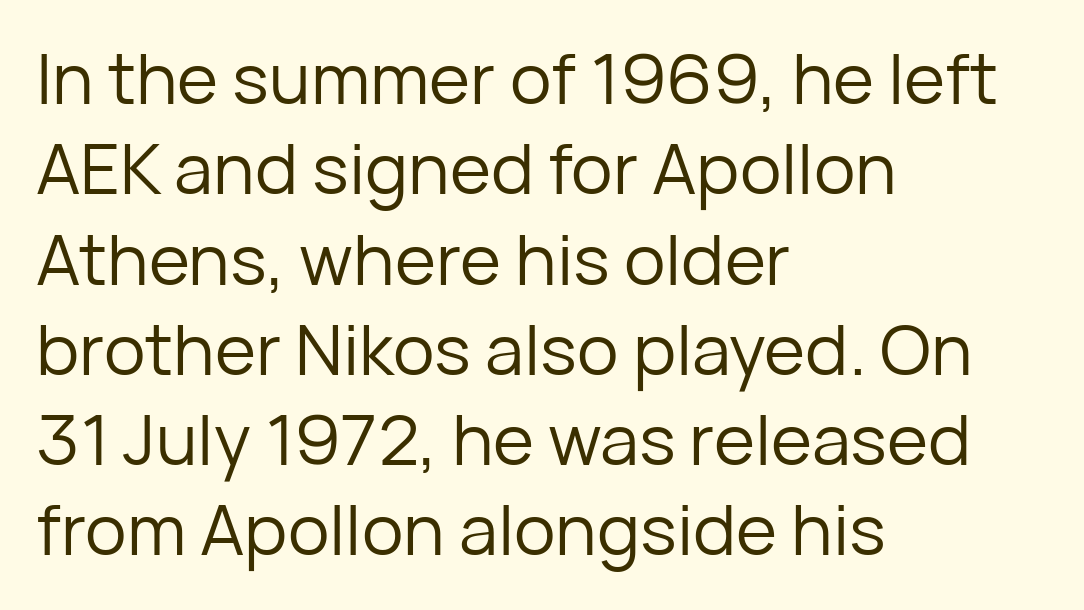
{"serif": "no", "italic": "no", "bold": "no", "weight": "regular", "width": "normal", "stroke_contrast": "low", "x_height": "medium", "monospaced": "no", "underline": "no", "align": "left", "line_spacing": "normal", "line_spacing_ratio": 1.29, "letter_spacing": "normal", "letter_spacing_em": 0.0, "glyph_px": 70}
